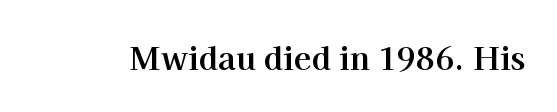
The image shows 32 px bold serif type, upright; set normal letter spacing, not underlined; high stroke contrast and a medium x-height.
